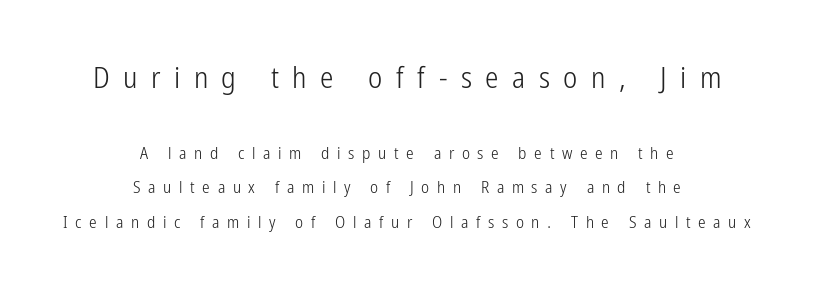
Q: Is the text bold? A: No.
Q: Is the text italic (slanted)? A: No, it is upright.
Q: Is the typeface a serif or a sans-serif typeface? A: Sans-serif.
Q: Is the text underlined? A: No.
Q: How is the paragraph aligned? A: Centered.
Q: Is the spacing between letters normal or unusually wide? A: Unusually wide.
Q: Is the spacing between lines tight, normal or loose? A: Loose.
Q: Which block of text is set in a larger size, the first (top) or the second (bottom)? A: The first (top) one.
Q: Width (condensed, normal, or wide)? A: Condensed.
Q: Stroke contrast? A: Low.
Q: x-height? A: Medium.
Q: Monospaced? A: No.
